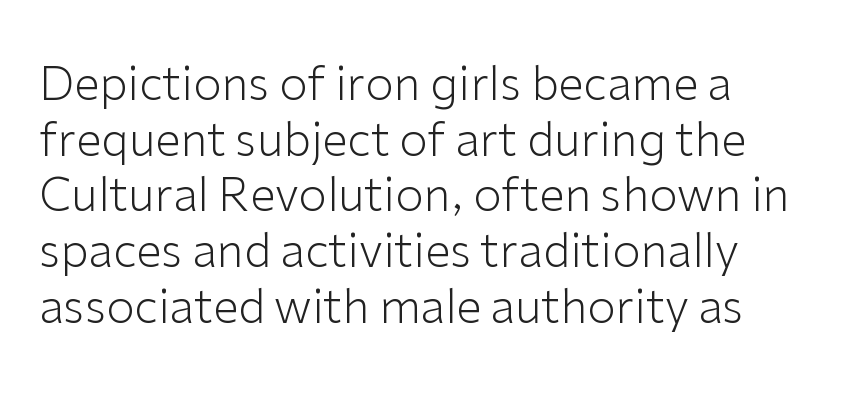
The image shows 46 px light sans-serif type, upright; set left-aligned, line spacing 1.21x, normal letter spacing, not underlined; low stroke contrast and a medium x-height.
